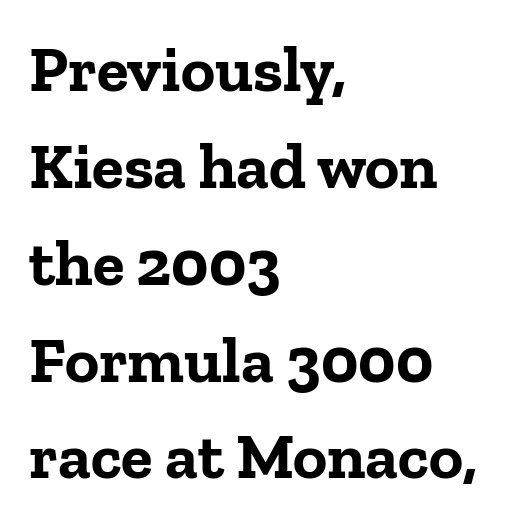
{"serif": "yes", "italic": "no", "bold": "yes", "weight": "bold", "width": "normal", "stroke_contrast": "low", "x_height": "medium", "monospaced": "no", "underline": "no", "align": "left", "line_spacing": "normal", "line_spacing_ratio": 1.49, "letter_spacing": "normal", "letter_spacing_em": 0.0, "glyph_px": 65}
